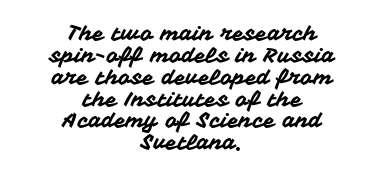
The image shows 21 px text type; set centered, tight line spacing (1.04x), normal letter spacing, not underlined.
